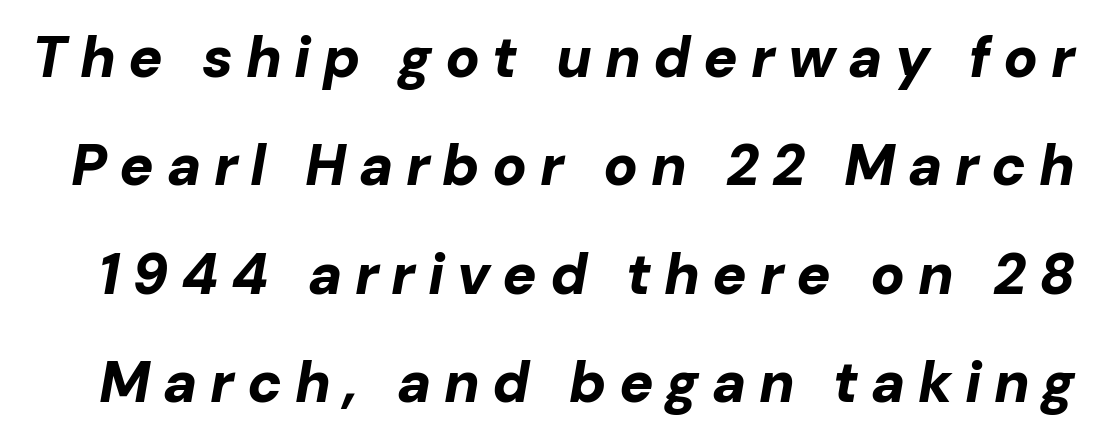
Looks like regular typesetting: each glyph gets only the width it needs. The passage shown is not underscored anywhere. If you drew a line through each stem, it would be angled. The passage shown has open, widely tracked lettering throughout. This sample trades compactness for vertical openness between lines.
